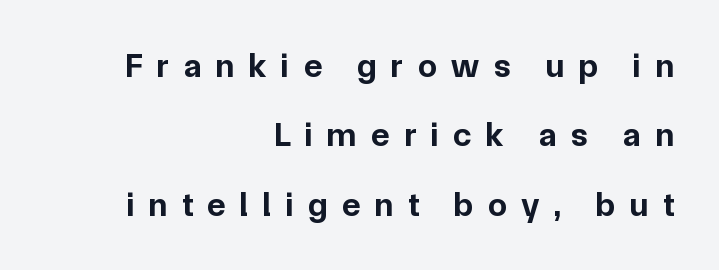
{"serif": "no", "italic": "no", "bold": "yes", "weight": "bold", "width": "normal", "stroke_contrast": "low", "x_height": "medium", "monospaced": "no", "underline": "no", "align": "right", "line_spacing": "loose", "line_spacing_ratio": 2.04, "letter_spacing": "wide", "letter_spacing_em": 0.43, "glyph_px": 34}
